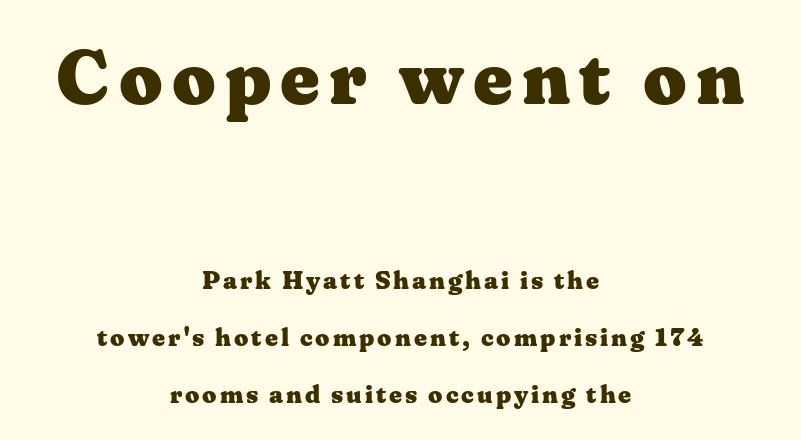
The face used here is seriffed, in the tradition of book romans. Reading down the block, each line starts at a different indent, mirrored at its end. Thick stems and heavy bowls — unmistakably bold. The words here are not underlined. You get the large type first, then a drop to smaller type. Varying glyph widths throughout — classic text-font behaviour.
